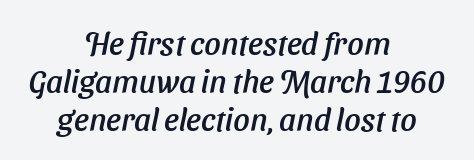
Each word holds together tightly as a unit, with standard inter-letter gaps. Underlining? Definitely not there. Is this a fixed-width face? No — the glyphs have proportional, varying widths. The passage is arranged like a title page — every line centered.
